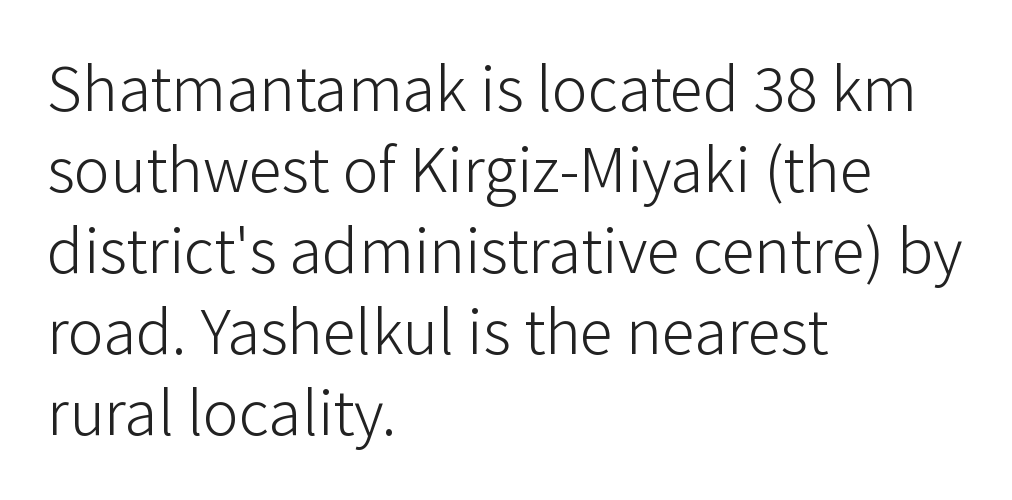
The image shows 67 px light sans-serif type, upright; set left-aligned, line spacing 1.21x, normal letter spacing, not underlined; low stroke contrast and a medium x-height.
